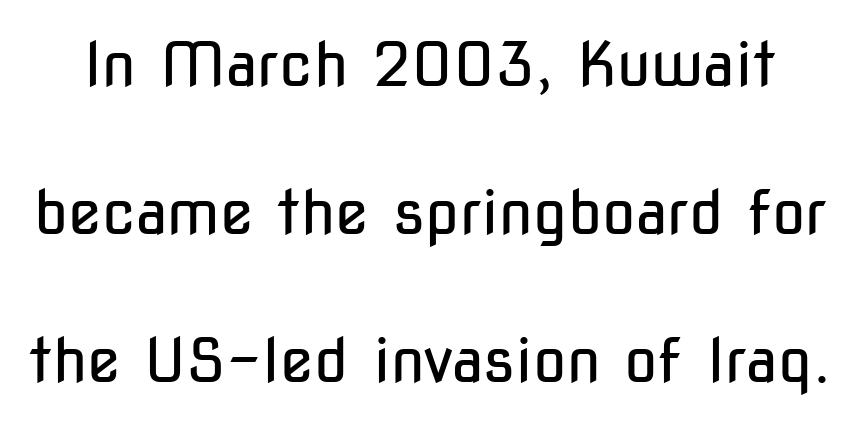
The strip under each line holds only bare page. Grotesque or geometric, the face here clearly has no serifs. Is the letter spacing exaggerated? No — it looks like the ordinary default. Spacing verdict: proportional, widths tailored to each character. The passage shown stacks its lines with a broad gap. It's the straight-up-and-down kind of type.
